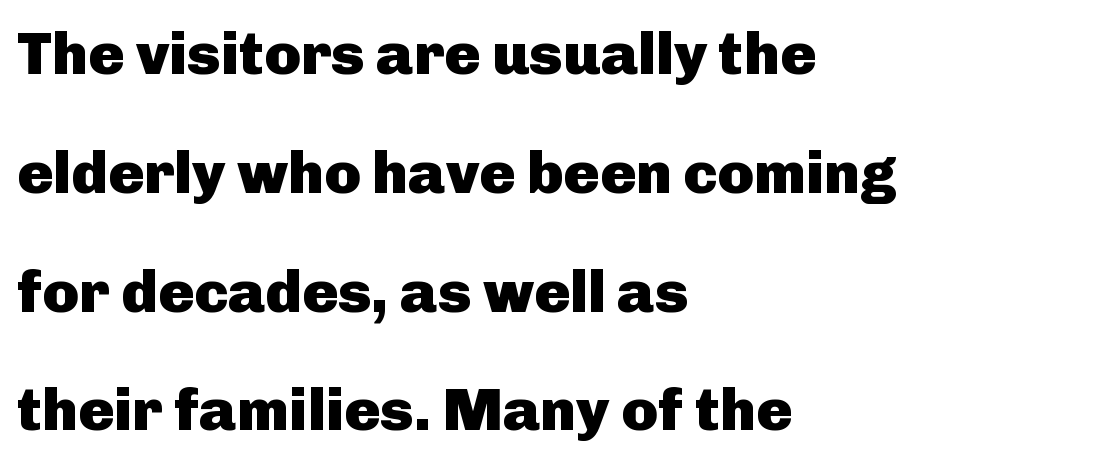
Q: Is the text bold? A: Yes.
Q: Is the text italic (slanted)? A: No, it is upright.
Q: Is the typeface a serif or a sans-serif typeface? A: Sans-serif.
Q: Is the text underlined? A: No.
Q: How is the paragraph aligned? A: Left-aligned.
Q: Is the spacing between letters normal or unusually wide? A: Normal.
Q: Is the spacing between lines tight, normal or loose? A: Loose.
Q: Width (condensed, normal, or wide)? A: Normal.
Q: Stroke contrast? A: Low.
Q: x-height? A: Medium.
Q: Monospaced? A: No.
